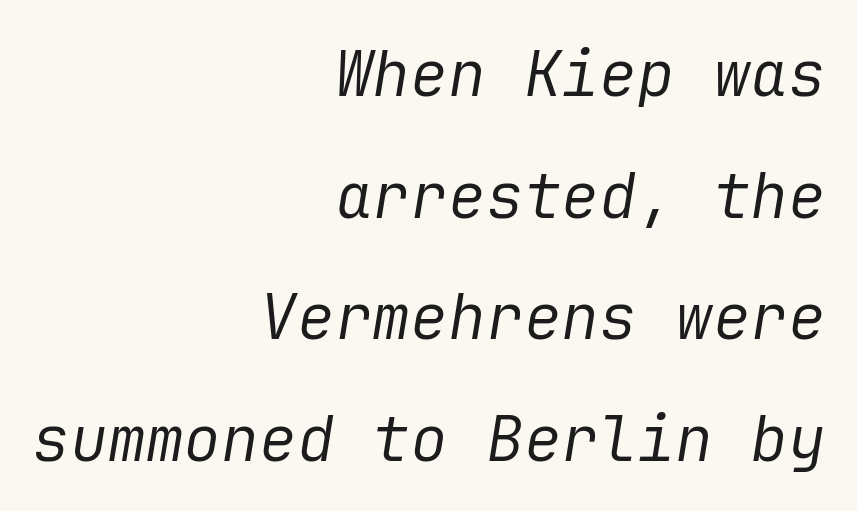
The image shows 63 px regular-weight type, italic (leaning right); set right-aligned, loose line spacing (1.93x), normal letter spacing, not underlined; low stroke contrast and a medium x-height.
